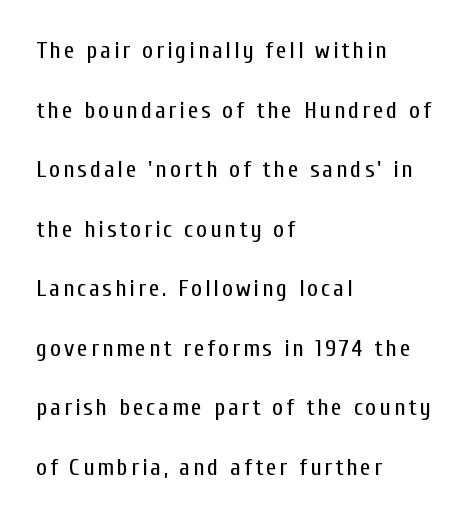
Q: Is the text bold? A: No.
Q: Is the text italic (slanted)? A: No, it is upright.
Q: Is the text underlined? A: No.
Q: How is the paragraph aligned? A: Left-aligned.
Q: Is the spacing between lines tight, normal or loose? A: Loose.
